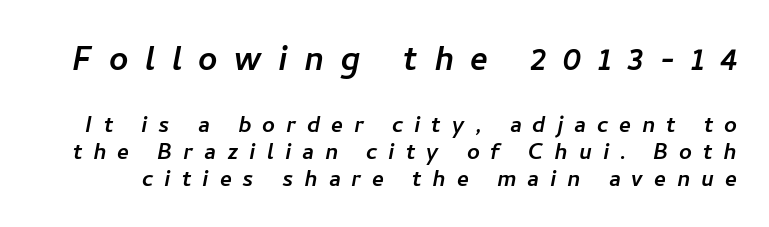
The image shows 42 px sans-serif type; set tight line spacing (0.96x), unusually wide letter spacing (+0.39 em), not underlined; the first (top) block is 1.5x larger; low stroke contrast and a medium x-height.
